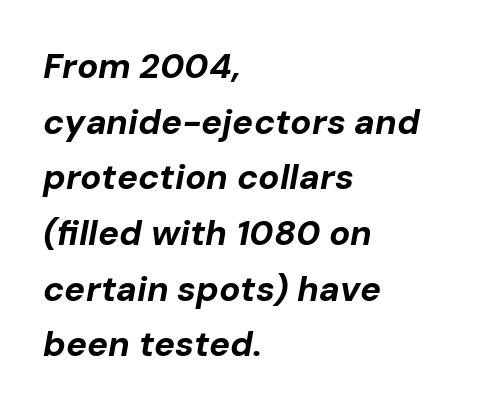
{"italic": "yes", "lean": "right", "slant_degrees": 10, "bold": "yes", "weight": "bold", "width": "normal", "stroke_contrast": "low", "x_height": "medium", "monospaced": "no", "underline": "no", "align": "left", "line_spacing": "normal", "line_spacing_ratio": 1.59, "letter_spacing": "normal", "letter_spacing_em": 0.0, "glyph_px": 35}
